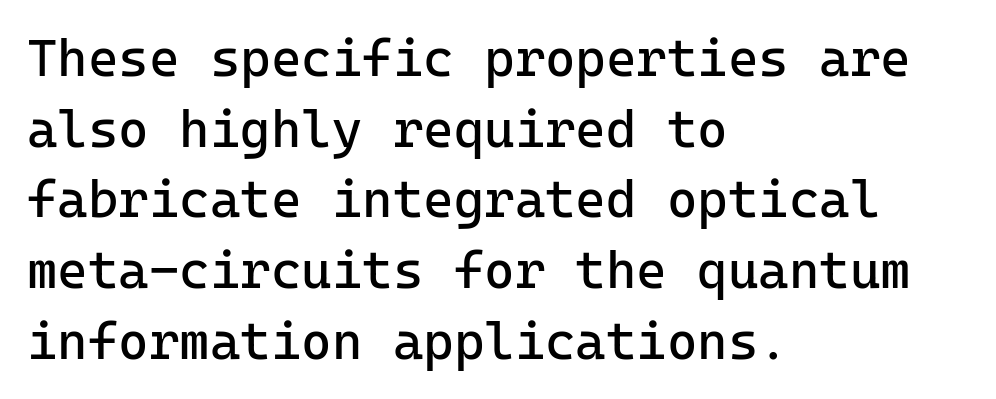
{"serif": "no", "italic": "no", "bold": "no", "weight": "regular", "width": "normal", "stroke_contrast": "low", "x_height": "medium", "monospaced": "yes", "underline": "no", "align": "left", "line_spacing": "normal", "line_spacing_ratio": 1.36, "letter_spacing": "normal", "letter_spacing_em": 0.0, "glyph_px": 52}
